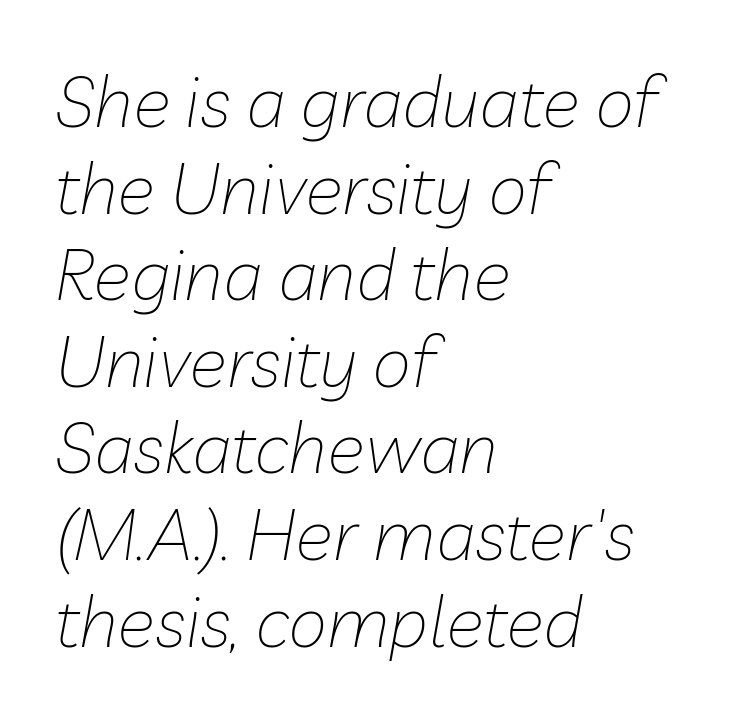
The image shows 71 px thin type, italic (leaning right); set left-aligned, line spacing 1.22x, normal letter spacing, not underlined; low stroke contrast and a medium x-height.
